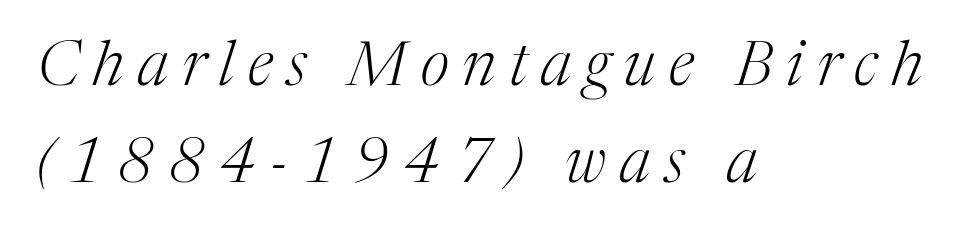
The image shows 62 px light serif type, italic (leaning right); set left-aligned, normal line spacing (1.57x), unusually wide letter spacing (+0.22 em), not underlined; medium stroke contrast and a medium x-height.
